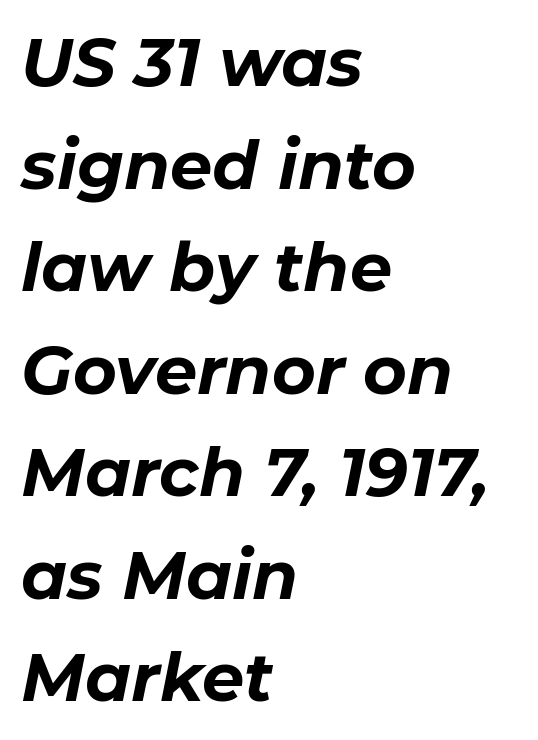
Q: Is the text bold? A: Yes.
Q: Is the text italic (slanted)? A: Yes, it leans right by about 11 degrees.
Q: Is the text underlined? A: No.
Q: How is the paragraph aligned? A: Left-aligned.
Q: Is the spacing between letters normal or unusually wide? A: Normal.
Q: Is the spacing between lines tight, normal or loose? A: Normal.
Q: Width (condensed, normal, or wide)? A: Normal.
Q: Stroke contrast? A: Low.
Q: x-height? A: Medium.
Q: Monospaced? A: No.
